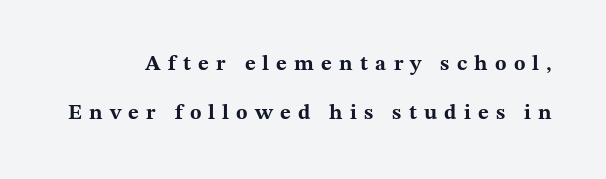
The image shows 21 px bold type, upright; set loose line spacing (2.34x), unusually wide letter spacing (+0.34 em), not underlined.
